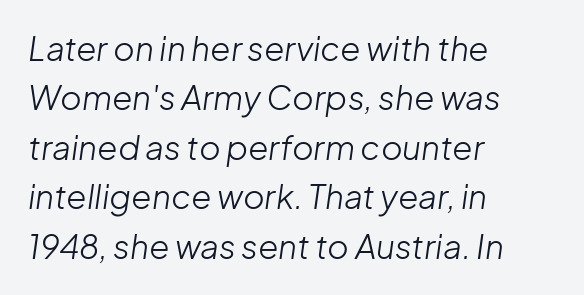
The image shows 33 px light type, italic (leaning right); set left-aligned, normal line spacing (1.5x), normal letter spacing, not underlined; low stroke contrast and a medium x-height.
